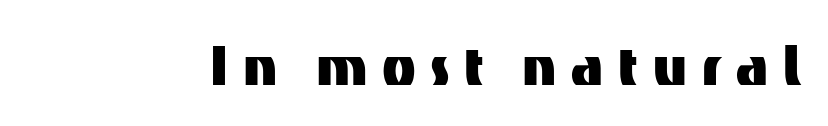
The face used here is proportionally spaced, like ordinary book or web type. The horizontal fit of the characters is loose and conspicuously gappy. No italicization has been applied; the sample stays upright. In terms of letterform style, serifs are entirely absent. Anything drawn beneath the words? Only blank space.
